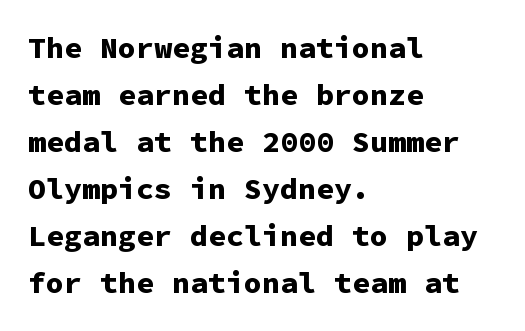
Q: Is the text bold? A: Yes.
Q: Is the text italic (slanted)? A: No, it is upright.
Q: Is the typeface a serif or a sans-serif typeface? A: Sans-serif.
Q: Is the text underlined? A: No.
Q: How is the paragraph aligned? A: Left-aligned.
Q: Is the spacing between letters normal or unusually wide? A: Normal.
Q: Is the spacing between lines tight, normal or loose? A: Normal.
Q: Width (condensed, normal, or wide)? A: Normal.
Q: Stroke contrast? A: Low.
Q: x-height? A: Medium.
Q: Monospaced? A: Yes.
